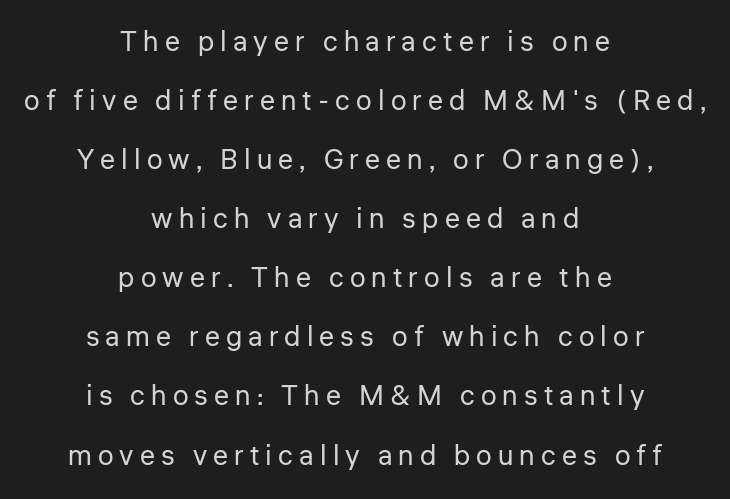
Q: Is the text bold? A: No.
Q: Is the text italic (slanted)? A: No, it is upright.
Q: Is the typeface a serif or a sans-serif typeface? A: Sans-serif.
Q: Is the text underlined? A: No.
Q: How is the paragraph aligned? A: Centered.
Q: Is the spacing between letters normal or unusually wide? A: Unusually wide.
Q: Is the spacing between lines tight, normal or loose? A: Loose.
Q: Width (condensed, normal, or wide)? A: Normal.
Q: Stroke contrast? A: Low.
Q: x-height? A: Medium.
Q: Monospaced? A: No.
